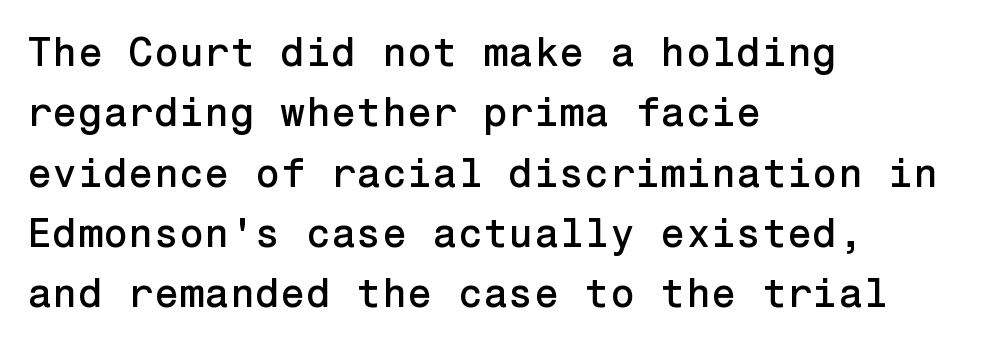
{"serif": "no", "italic": "no", "width": "normal", "stroke_contrast": "low", "x_height": "medium", "underline": "no", "align": "left", "line_spacing": "normal", "line_spacing_ratio": 1.47, "letter_spacing": "normal", "letter_spacing_em": 0.0, "glyph_px": 41}
